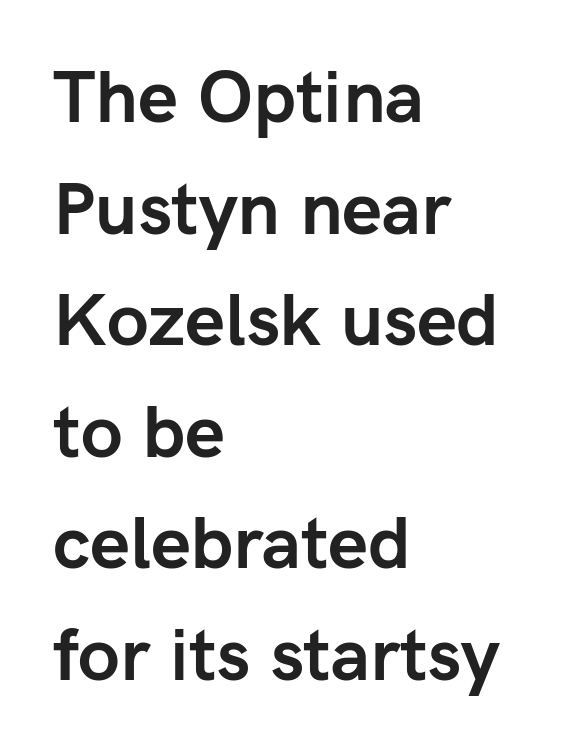
Each letter keeps its own natural width here, so spacing adapts to shape. A roman cut, with each character standing at attention. Quick note: underline off. The rendering keeps characters at their native spacing. The font family rendered here belongs to the sans-serif group.
